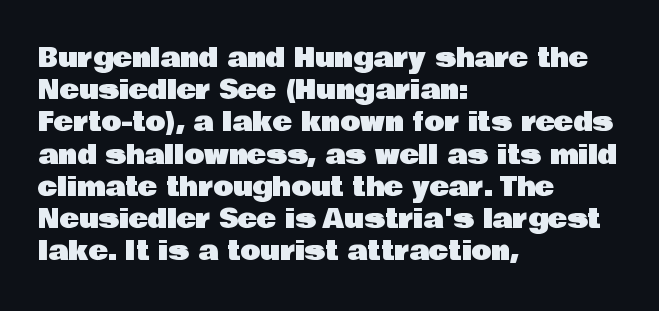
You could call the tracking neutral — neither tight nor loose. Posture: upright roman. Which margin do the lines hug? The left one — the right edge is uneven. Decoration check: the copy has no underline.
